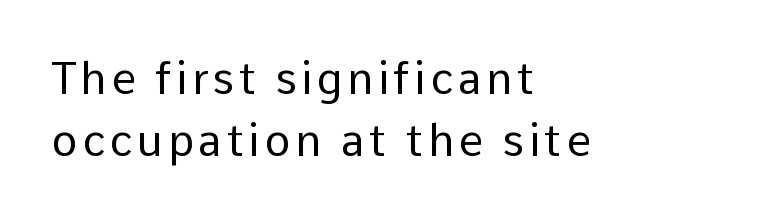
Q: Is the text bold? A: No.
Q: Is the text italic (slanted)? A: No, it is upright.
Q: Is the typeface a serif or a sans-serif typeface? A: Sans-serif.
Q: Is the text underlined? A: No.
Q: How is the paragraph aligned? A: Left-aligned.
Q: Is the spacing between lines tight, normal or loose? A: Normal.
Q: Width (condensed, normal, or wide)? A: Normal.
Q: Stroke contrast? A: Low.
Q: x-height? A: Medium.
Q: Monospaced? A: No.
